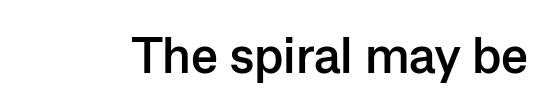
The image shows 51 px semibold sans-serif type, upright; set normal letter spacing, not underlined; low stroke contrast and a medium x-height.
